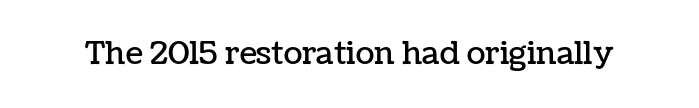
The image shows 31 px text type, upright; set normal letter spacing, not underlined; low stroke contrast and a medium x-height.
